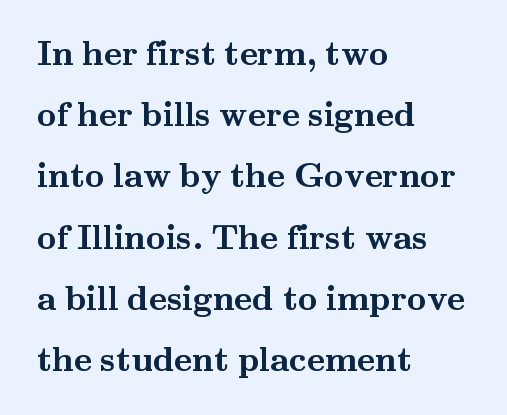
{"serif": "yes", "italic": "no", "bold": "yes", "weight": "semibold", "width": "wide", "stroke_contrast": "medium", "x_height": "small", "monospaced": "no", "underline": "no", "align": "left", "line_spacing_ratio": 1.8, "letter_spacing": "normal", "letter_spacing_em": 0.0, "glyph_px": 34}
